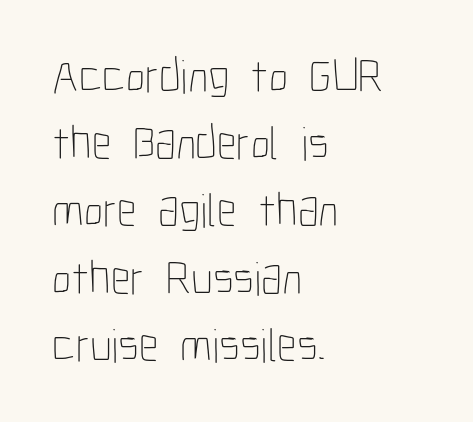
{"italic": "no", "bold": "no", "weight": "thin", "width": "condensed", "stroke_contrast": "low", "x_height": "medium", "monospaced": "no", "underline": "no", "align": "left", "line_spacing": "normal", "line_spacing_ratio": 1.4, "letter_spacing": "normal", "letter_spacing_em": 0.0, "glyph_px": 48}
